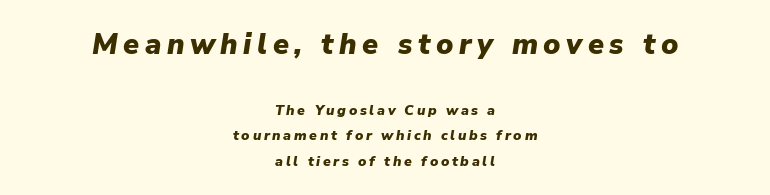
Reading top to bottom, the characters get smaller at the block break. Does the lettering tilt? It does — this is italic. The compositor balanced each line on the midline. Looks like regular typesetting: each glyph gets only the width it needs.
